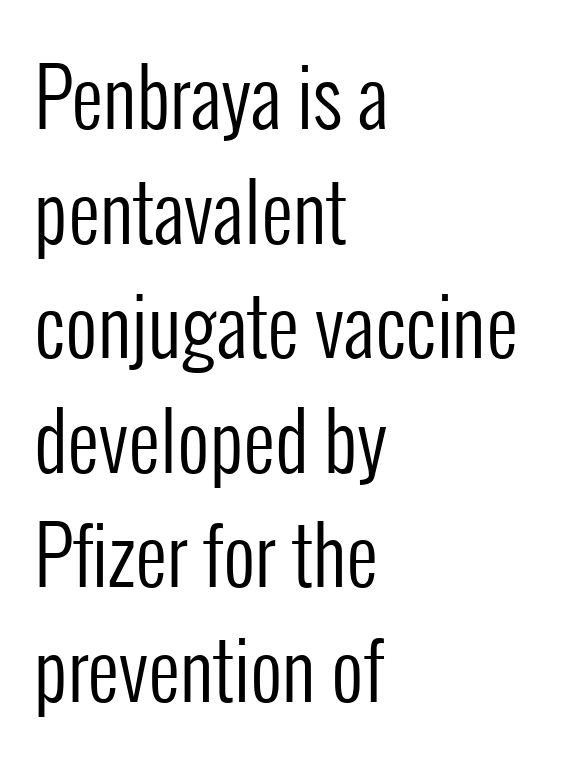
No extra ink here — the face is not bold. Each letter's strokes conclude bluntly, with no projecting serifs. The horizontal fit of the characters is conventional and even. Line beginnings align vertically; line endings do not. A roman cut, with each character standing at attention. Leading matches the norm, producing a regular column.
